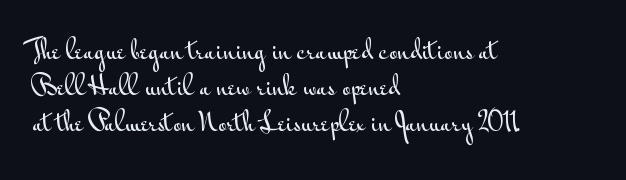
{"underline": "no", "align": "left", "line_spacing": "normal", "line_spacing_ratio": 1.51, "letter_spacing": "normal", "letter_spacing_em": 0.0, "glyph_px": 24}
